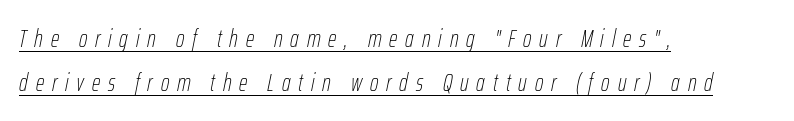
The image shows 24 px text type, italic (leaning right); set left-aligned, line spacing 1.83x, unusually wide letter spacing (+0.33 em), underlined.
